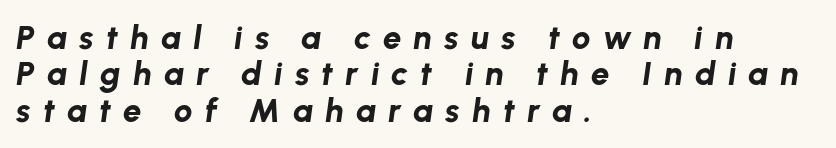
Lines of text with bare space underneath. This block would grow much taller if given ordinary leading; it's compressed now. Emphasis by weight is at full strength: bold. Posture: slanted. Inter-character spacing is expanded well beyond the font's built-in metrics.
